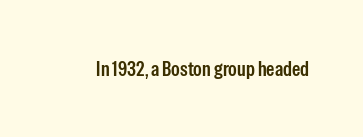
{"italic": "no", "bold": "semi", "underline": "no", "letter_spacing": "normal", "letter_spacing_em": 0.0, "glyph_px": 21}
